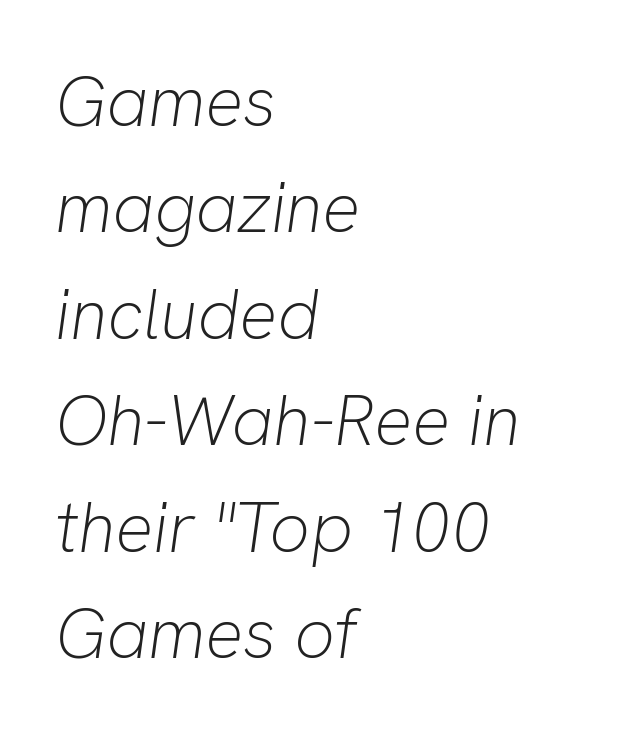
The space directly below the letters is spotless. The rendering uses a moderate line-height, typical for paragraphs. The paragraph shown leans on its left margin. Proportional: the letters do not fall into vertical columns. Default kerning and tracking; the words read as compact shapes. The typeface has the unassuming heft of standard copy or less.
